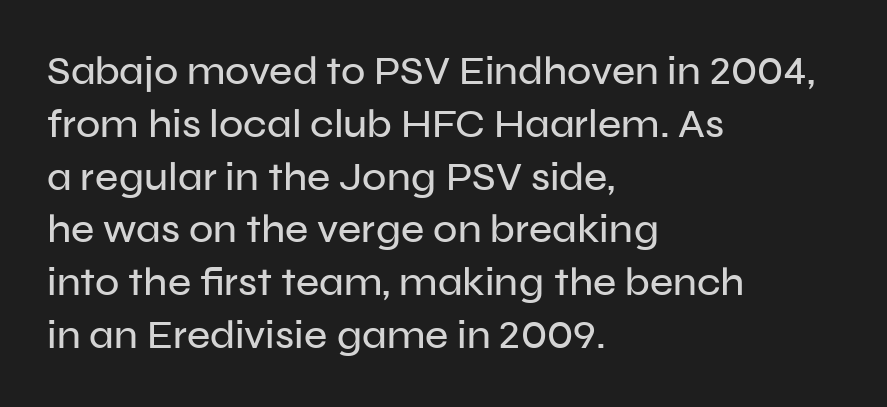
Evenly set lines give the paragraph a standard silhouette. Just letters on the line, the space beneath them empty. Serif or sans? Sans — the stroke terminals are bare. Students, note that the glyphs here touch the page at normal intervals.
